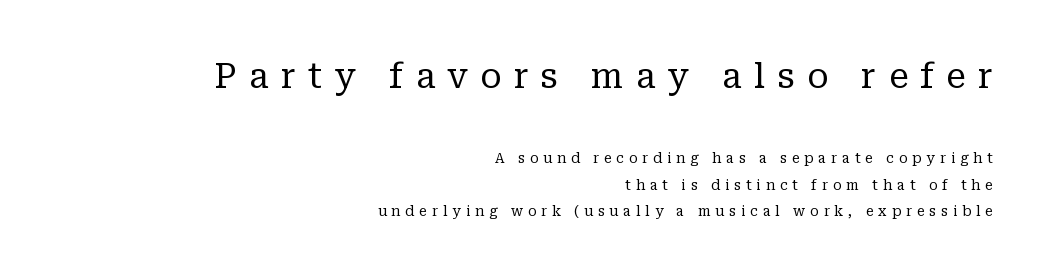
{"serif": "yes", "italic": "no", "bold": "no", "weight": "regular", "width": "normal", "stroke_contrast": "low", "x_height": "medium", "monospaced": "no", "underline": "no", "align": "right", "line_spacing": "loose", "line_spacing_ratio": 1.91, "letter_spacing": "wide", "letter_spacing_em": 0.35, "larger_block": "first", "size_ratio": 2.5, "glyph_px": 35}
